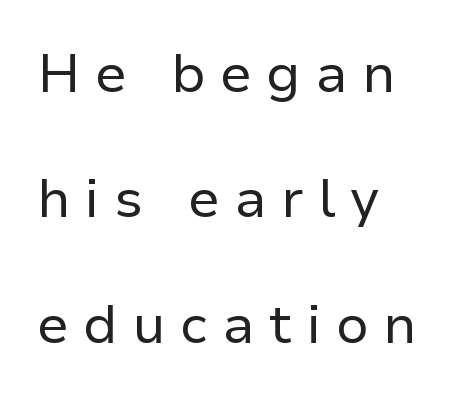
{"serif": "no", "italic": "no", "bold": "no", "weight": "regular", "width": "normal", "stroke_contrast": "low", "x_height": "medium", "monospaced": "no", "underline": "no", "align": "left", "line_spacing": "loose", "line_spacing_ratio": 2.32, "letter_spacing": "wide", "letter_spacing_em": 0.27, "glyph_px": 54}
